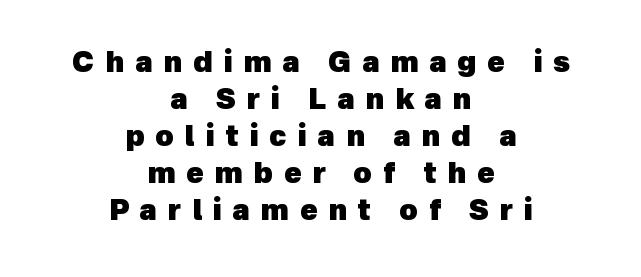
Q: Is the text bold? A: Yes.
Q: Is the typeface a serif or a sans-serif typeface? A: Sans-serif.
Q: Is the text underlined? A: No.
Q: How is the paragraph aligned? A: Centered.
Q: Is the spacing between letters normal or unusually wide? A: Unusually wide.
Q: Is the spacing between lines tight, normal or loose? A: Normal.
Q: Width (condensed, normal, or wide)? A: Normal.
Q: x-height? A: Medium.
Q: Monospaced? A: No.
